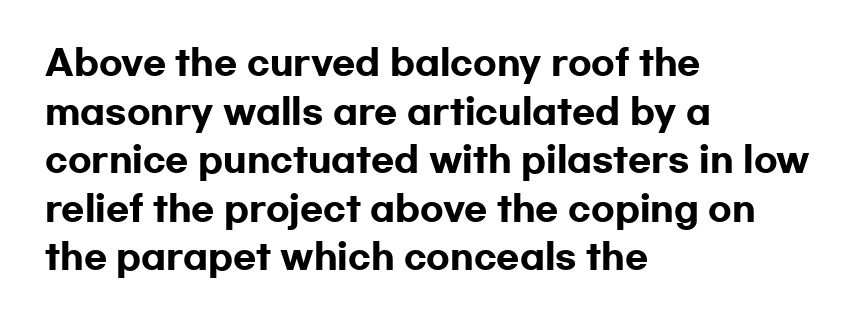
{"serif": "no", "italic": "no", "bold": "yes", "weight": "heavy", "width": "wide", "stroke_contrast": "low", "x_height": "medium", "monospaced": "no", "underline": "no", "align": "left", "line_spacing": "normal", "line_spacing_ratio": 1.43, "letter_spacing": "normal", "letter_spacing_em": 0.0, "glyph_px": 34}
